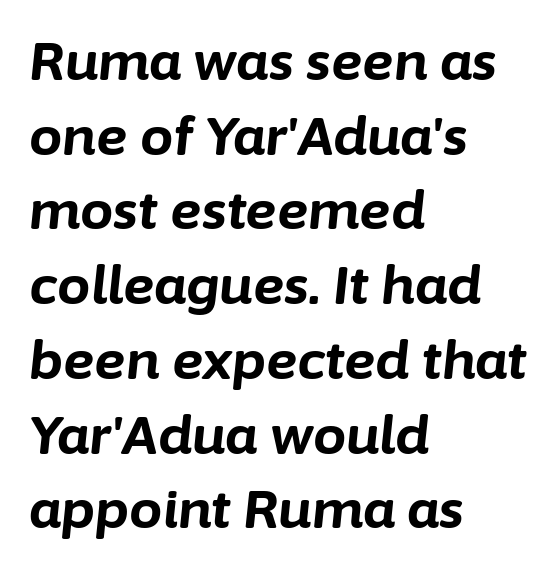
The rendering applies a slant to the glyphs. Letters rest on an invisible, unmarked baseline. All the whitespace from short lines collects on the right. The line texture is even and compact thanks to regular tracking.
